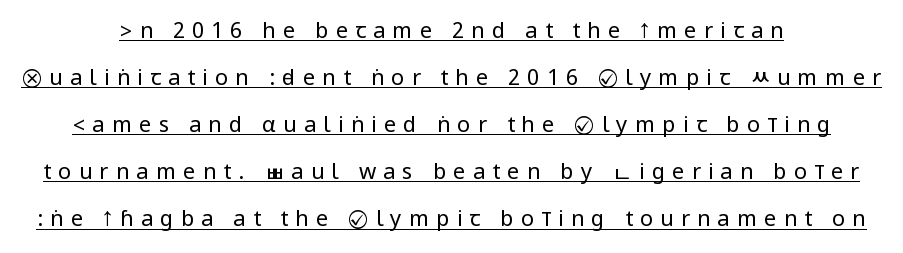
{"italic": "no", "bold": "no", "underline": "yes", "line_spacing": "loose", "line_spacing_ratio": 2.14, "letter_spacing": "wide", "letter_spacing_em": 0.32, "glyph_px": 22}
